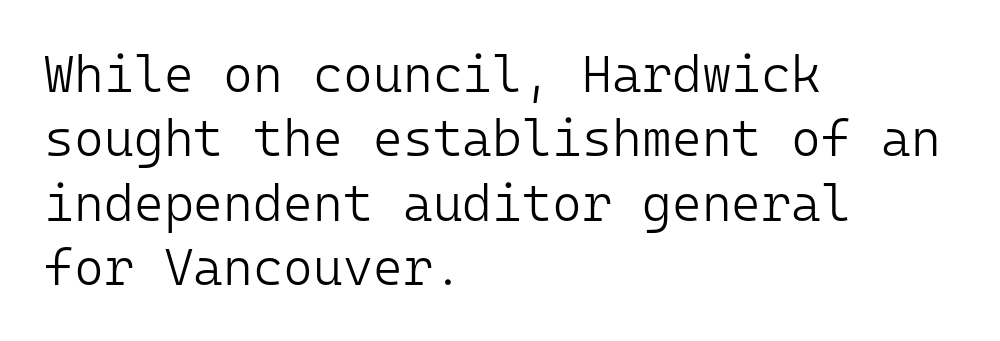
Characters follow at the spacing the type designer built in. The paragraph shown leans on its left margin. Do the letters lean? They stand straight. Type style note: lacks serifs. The baseline area is clear.
